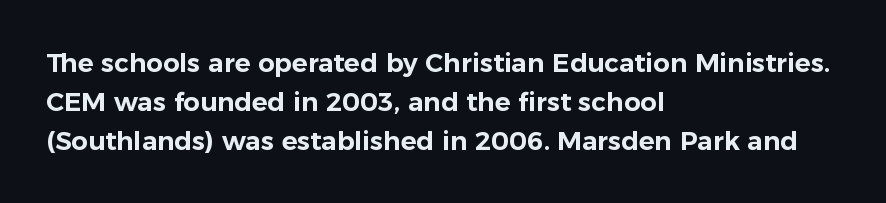
The compositor pushed each line to the left boundary. Every stem runs plumb, perpendicular to the baseline. This sample keeps an unexceptional amount of space between lines. Here the glyphs are tracked normally, forming tight word shapes. Descender tails drop into unmarked territory.
